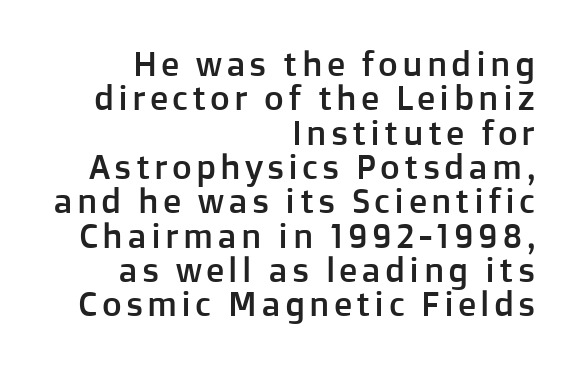
Q: Is the text italic (slanted)? A: No, it is upright.
Q: Is the typeface a serif or a sans-serif typeface? A: Sans-serif.
Q: Is the text underlined? A: No.
Q: How is the paragraph aligned? A: Right-aligned.
Q: Is the spacing between lines tight, normal or loose? A: Tight.
Q: Width (condensed, normal, or wide)? A: Normal.
Q: Stroke contrast? A: Low.
Q: x-height? A: Medium.
Q: Monospaced? A: No.
